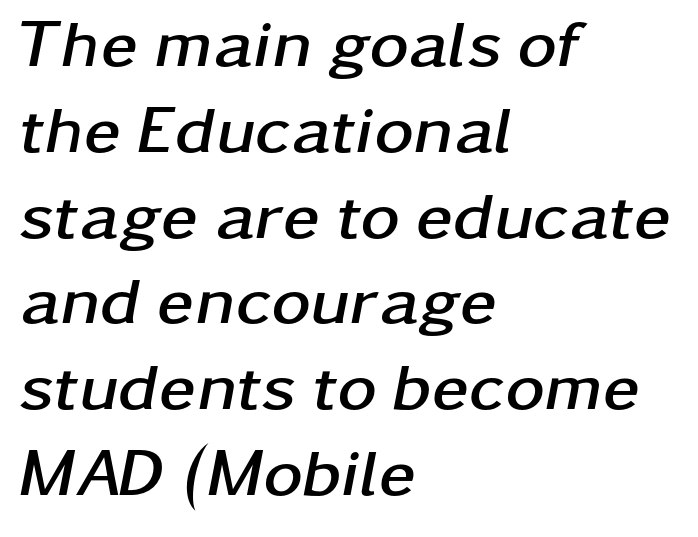
Q: Is the text bold? A: Yes.
Q: Is the text italic (slanted)? A: Yes, it leans right by about 11 degrees.
Q: Is the text underlined? A: No.
Q: How is the paragraph aligned? A: Left-aligned.
Q: Is the spacing between letters normal or unusually wide? A: Normal.
Q: Is the spacing between lines tight, normal or loose? A: Normal.
Q: Width (condensed, normal, or wide)? A: Wide.
Q: Stroke contrast? A: Low.
Q: x-height? A: Medium.
Q: Monospaced? A: No.
